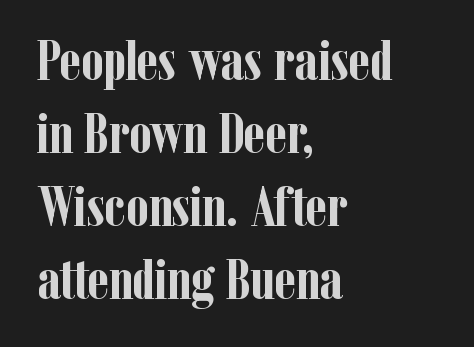
The image shows 57 px semibold, condensed serif type, upright; set left-aligned, normal line spacing (1.28x), normal letter spacing, not underlined; low stroke contrast and a medium x-height.
